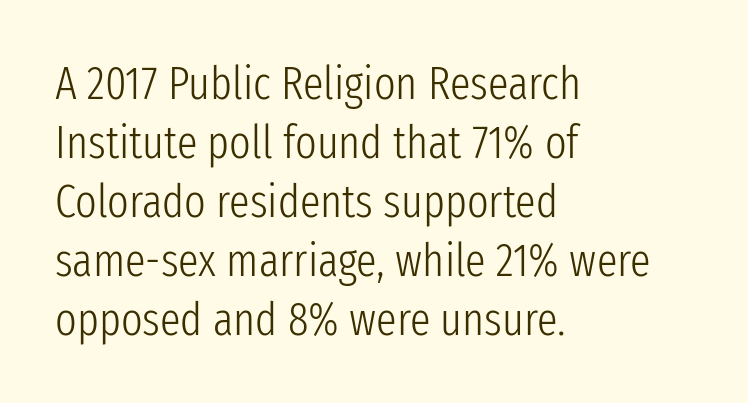
Beneath every word, the page is bare. Is the block centered? No — it sits flush against the left margin. Here the designer chose a conventional face with non-uniform glyph widths. The lettering stays uniformly vertical, giving the passage a roman look. There is no visible air inserted between adjacent glyphs.
